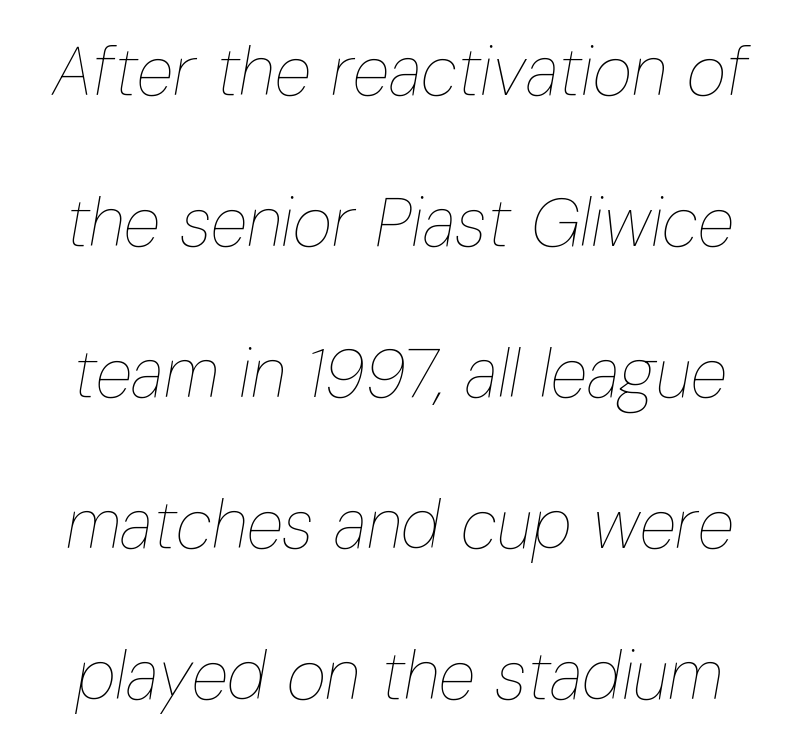
The passage shown is typed in a proportional face where columns would drift. Rows of type keep a wide berth in the vertical direction. Each row of text sits above clean, open space. Look at the tracking — it's just the regular setting, nothing added.
